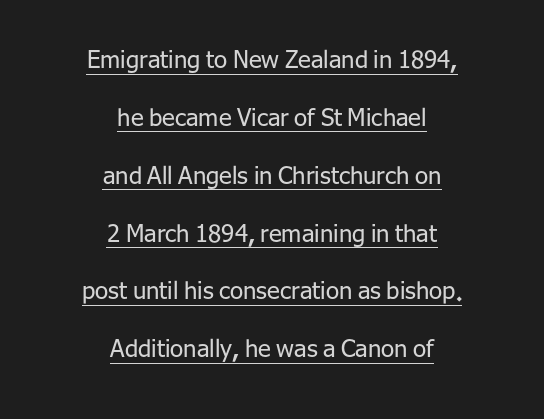
Notice the wide empty band between every row — that's loose leading. A typographer would call this underscored text. The specimen reads as upright at a glance. Stems and bowls with no extra thickness — not bold. Does extra space separate the letters? No, they use regular spacing.
